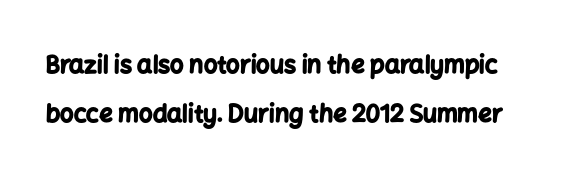
Q: Is the text bold? A: Yes.
Q: Is the text italic (slanted)? A: No, it is upright.
Q: Is the text underlined? A: No.
Q: Is the spacing between letters normal or unusually wide? A: Normal.
Q: Is the spacing between lines tight, normal or loose? A: Loose.
